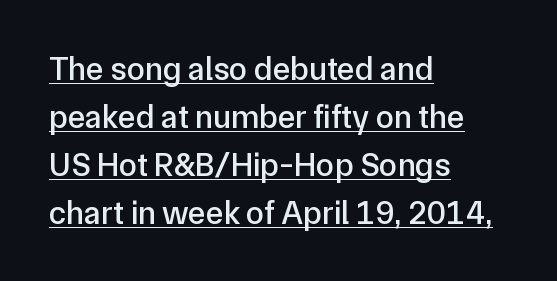
Q: Is the text italic (slanted)? A: No, it is upright.
Q: Is the typeface a serif or a sans-serif typeface? A: Sans-serif.
Q: Is the text underlined? A: Yes.
Q: How is the paragraph aligned? A: Left-aligned.
Q: Is the spacing between letters normal or unusually wide? A: Normal.
Q: Is the spacing between lines tight, normal or loose? A: Normal.
Q: Width (condensed, normal, or wide)? A: Normal.
Q: Stroke contrast? A: Low.
Q: x-height? A: Medium.
Q: Monospaced? A: No.
